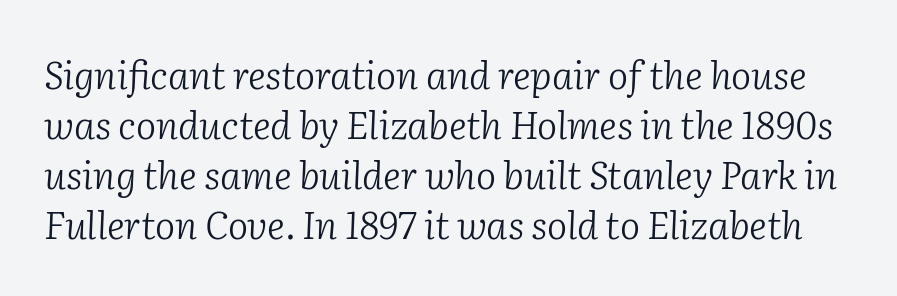
The image shows 38 px light serif type, italic (leaning right); set normal line spacing (1.32x), normal letter spacing, not underlined; low stroke contrast and a medium x-height.
